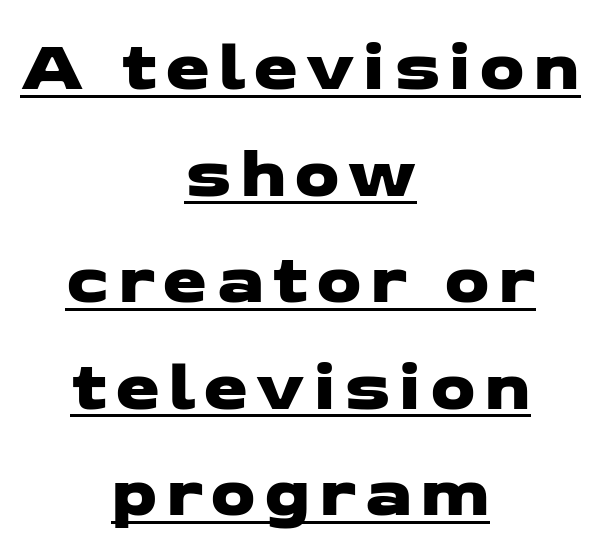
{"serif": "no", "width": "wide", "stroke_contrast": "low", "x_height": "medium", "monospaced": "no", "underline": "yes", "align": "center", "line_spacing": "normal", "line_spacing_ratio": 1.48, "glyph_px": 72}
